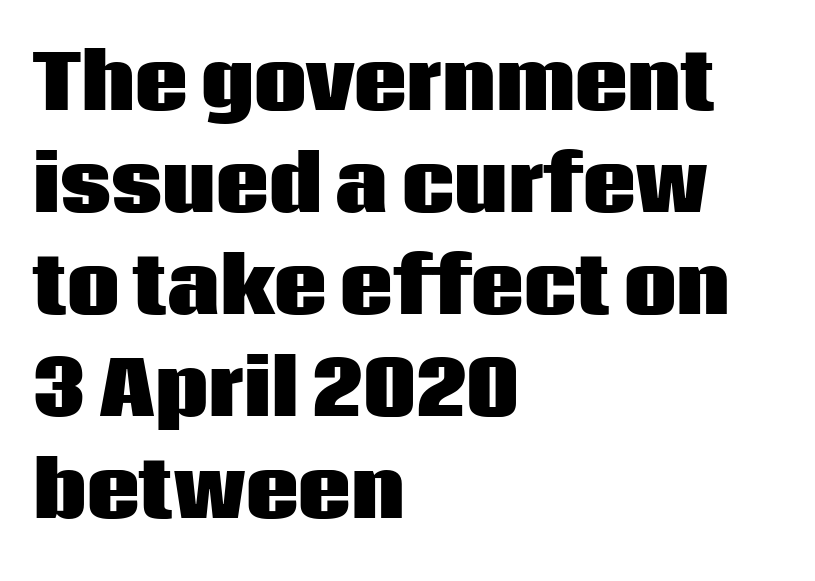
{"serif": "no", "italic": "no", "bold": "yes", "weight": "heavy", "width": "normal", "stroke_contrast": "low", "x_height": "large", "monospaced": "no", "underline": "no", "align": "left", "line_spacing": "normal", "line_spacing_ratio": 1.38, "letter_spacing": "normal", "letter_spacing_em": 0.0, "glyph_px": 74}
